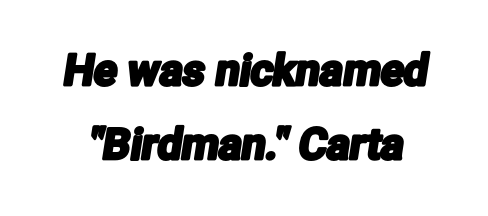
Serif or sans? Sans — the stroke terminals are bare. This sample uses plain, unmodified letter spacing. Looks like regular typesetting: each glyph gets only the width it needs. Underline: absent.
